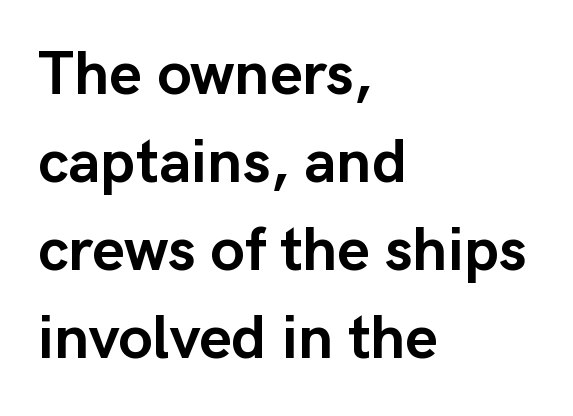
{"serif": "no", "italic": "no", "bold": "yes", "weight": "semibold", "width": "normal", "stroke_contrast": "low", "x_height": "medium", "monospaced": "no", "underline": "no", "align": "left", "line_spacing": "normal", "line_spacing_ratio": 1.42, "letter_spacing": "normal", "letter_spacing_em": 0.0, "glyph_px": 62}
